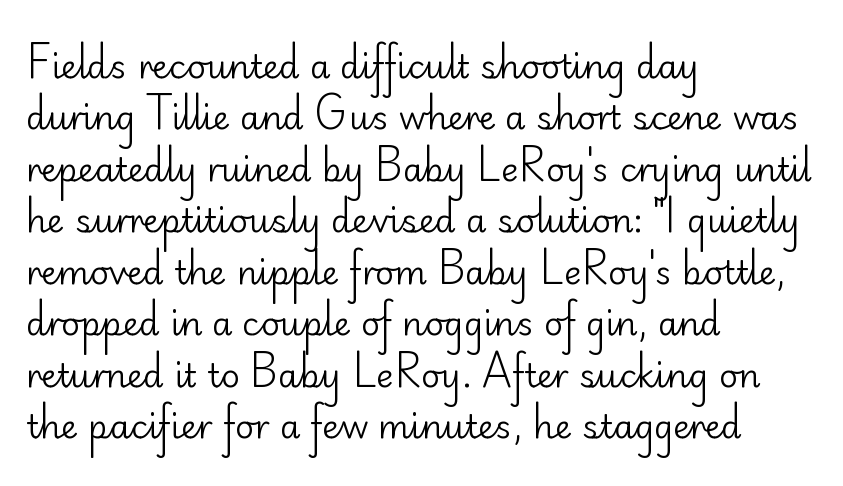
The image shows 33 px regular-weight sans-serif type, upright; set left-aligned, normal line spacing (1.56x), normal letter spacing, not underlined; low stroke contrast and a small x-height.
